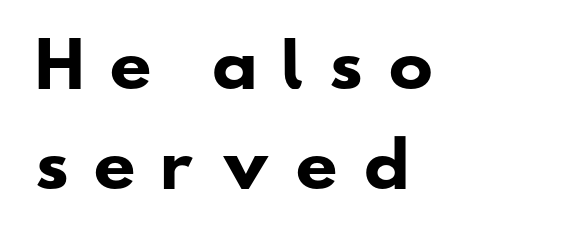
The image shows 60 px heavy, wide sans-serif type; set left-aligned, normal line spacing (1.66x), unusually wide letter spacing (+0.38 em), not underlined; low stroke contrast and a small x-height.
